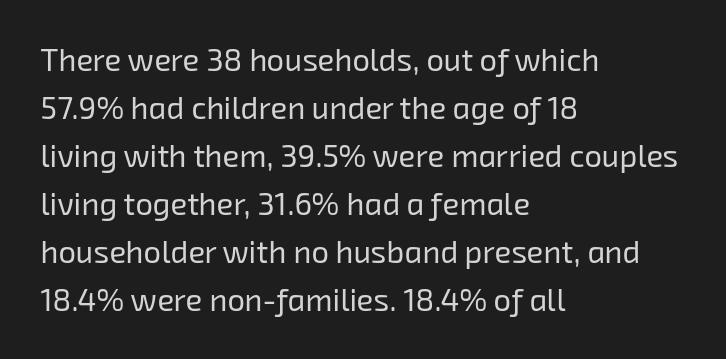
{"serif": "no", "bold": "no", "weight": "regular", "width": "normal", "stroke_contrast": "low", "x_height": "medium", "monospaced": "no", "underline": "no", "align": "left", "line_spacing": "normal", "line_spacing_ratio": 1.55, "letter_spacing": "normal", "letter_spacing_em": 0.0, "glyph_px": 31}
